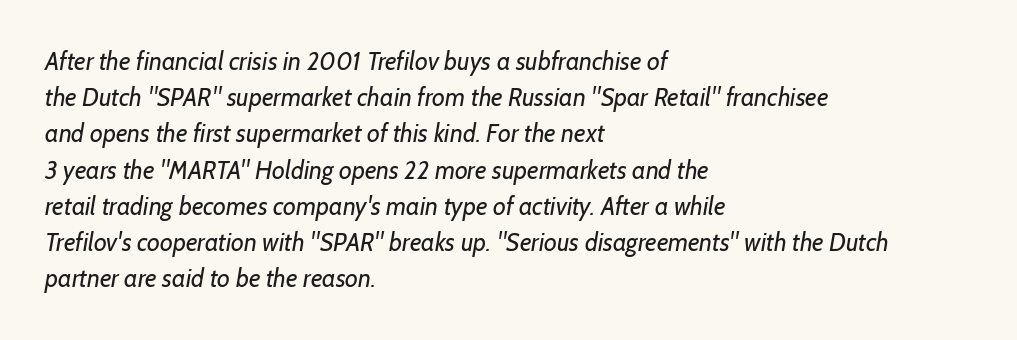
Has an underline been added? It has not. The passage shown has conventional tracking throughout. Heaviness? Minimal to ordinary, like unemphasized prose. Rows of type keep a routine distance in the vertical direction. These lines are set flush left with a ragged right edge.
